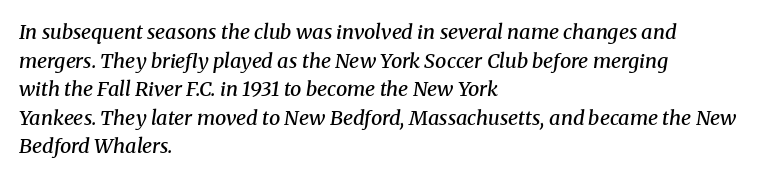
Q: Is the text bold? A: Semi-bold.
Q: Is the text italic (slanted)? A: Yes, it leans right by about 8 degrees.
Q: Is the text underlined? A: No.
Q: How is the paragraph aligned? A: Left-aligned.
Q: Is the spacing between letters normal or unusually wide? A: Normal.
Q: Is the spacing between lines tight, normal or loose? A: Normal.
